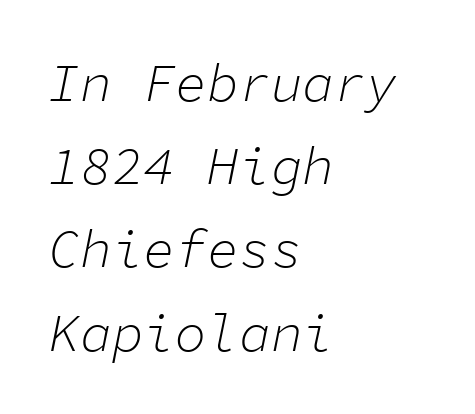
The image shows 53 px light type, italic (leaning right), monospaced; set left-aligned, normal line spacing (1.57x), normal letter spacing, not underlined; low stroke contrast and a medium x-height.
